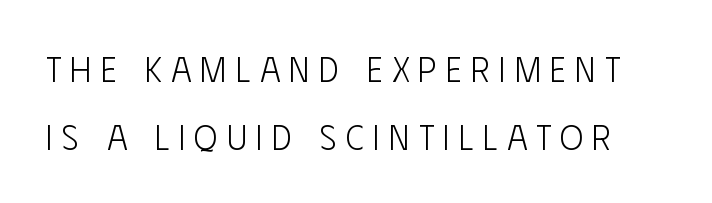
Is this a sans? Yes — the strokes have no serifs. Stem width sits at or under what a default text font uses. Looks like regular typesetting: each glyph gets only the width it needs. The leading is generous, giving the passage an open texture. Caption: expanded tracking, letters set apart. Rule under the text: the space is simply empty.
